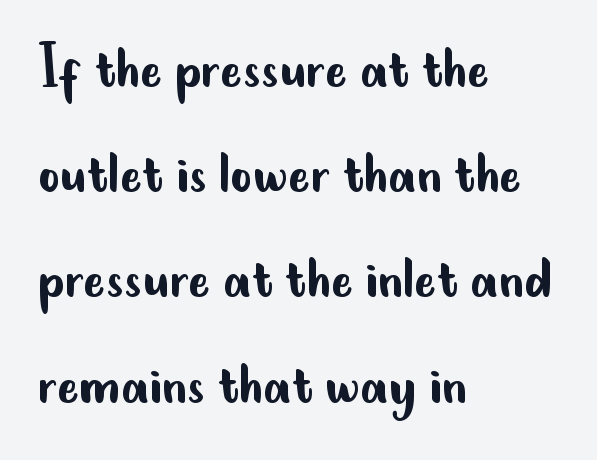
{"serif": "no", "italic": "no", "bold": "no", "weight": "regular", "width": "condensed", "stroke_contrast": "low", "x_height": "small", "monospaced": "no", "underline": "no", "align": "left", "line_spacing": "normal", "line_spacing_ratio": 1.57, "letter_spacing": "normal", "letter_spacing_em": 0.0, "glyph_px": 67}
